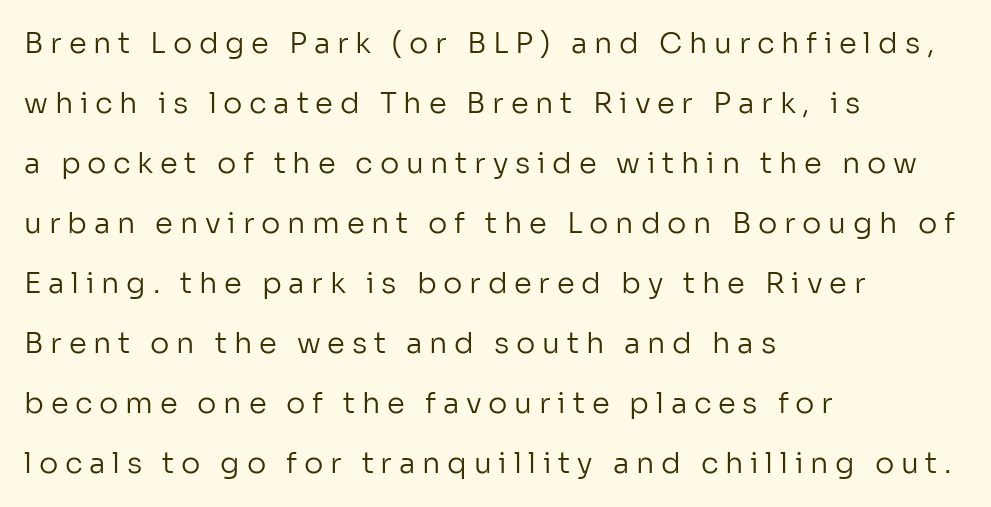
{"serif": "no", "italic": "no", "bold": "no", "weight": "regular", "width": "normal", "stroke_contrast": "low", "x_height": "medium", "monospaced": "no", "underline": "no", "align": "left", "line_spacing": "loose", "line_spacing_ratio": 2.07, "letter_spacing": "wide", "letter_spacing_em": 0.23, "glyph_px": 29}
